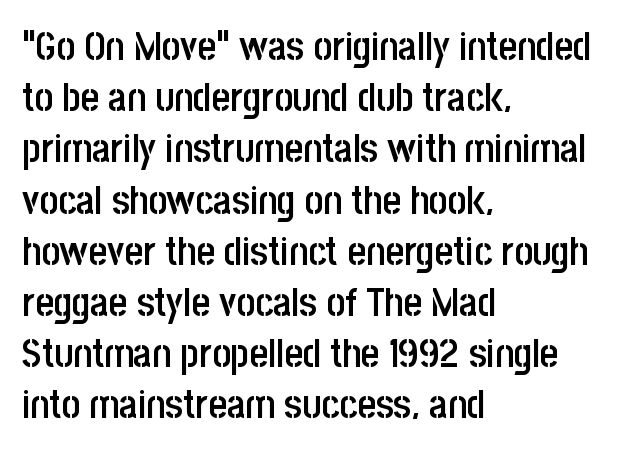
Left-aligned paragraph, ragged on the right. A fair bit of extra ink — the face is semibold, not bold. This is roman type, the default non-slanted kind. Type style note: lacks serifs.
